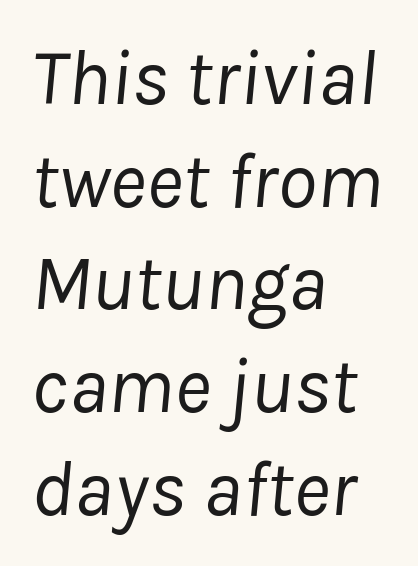
The image shows 79 px regular-weight type, italic (leaning right); set left-aligned, normal line spacing (1.3x), normal letter spacing, not underlined; low stroke contrast and a medium x-height.
